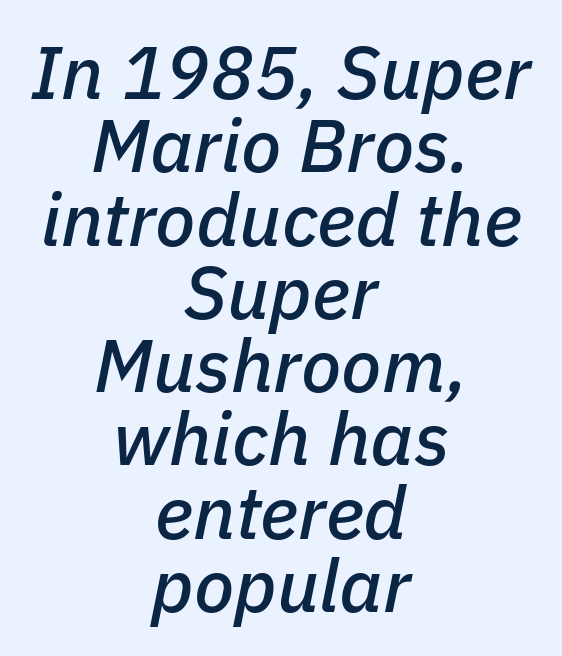
{"italic": "yes", "lean": "right", "slant_degrees": 11, "width": "normal", "stroke_contrast": "low", "x_height": "medium", "monospaced": "no", "underline": "no", "align": "center", "line_spacing": "tight", "line_spacing_ratio": 0.99, "letter_spacing": "normal", "letter_spacing_em": 0.0, "glyph_px": 74}
